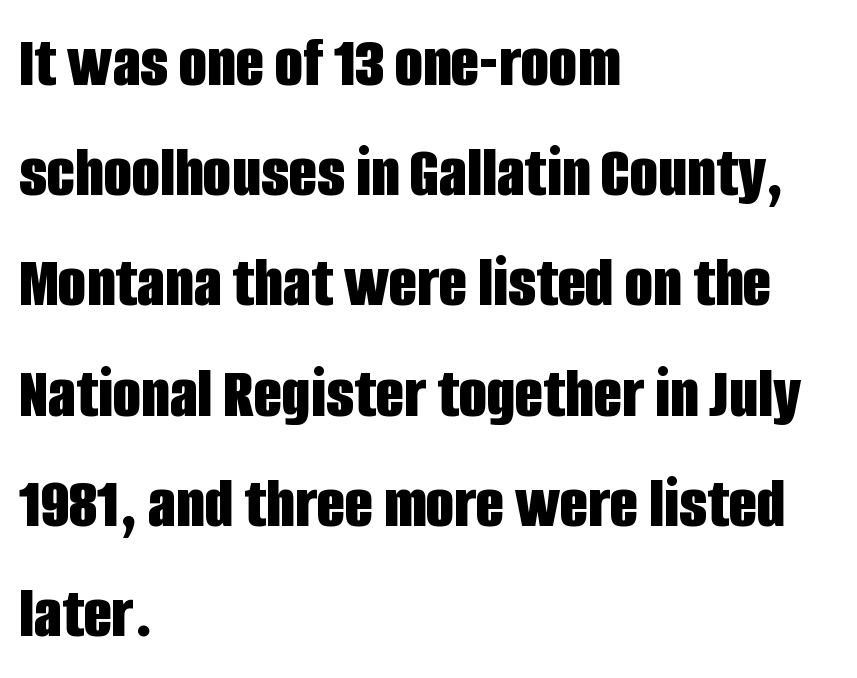
Just letters on the line, the space beneath them empty. To sum up the face: it is a sans, with no serifs. Each letter keeps its own natural width here, so spacing adapts to shape. Quick note: not italic, upright. Quick note: interline space is typical. The compositor pushed each line to the left boundary.
